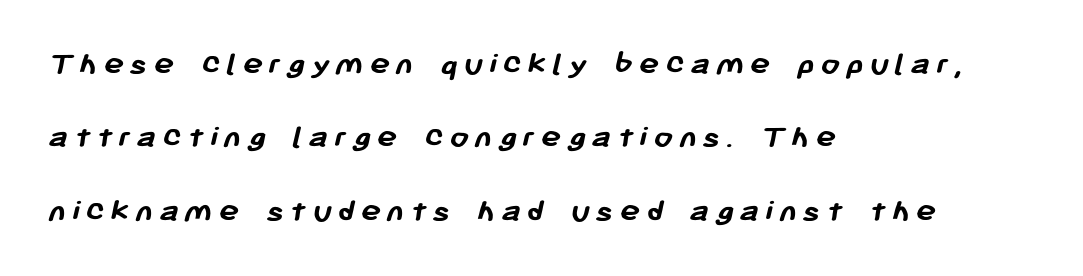
{"serif": "no", "bold": "yes", "weight": "semibold", "width": "normal", "stroke_contrast": "low", "x_height": "medium", "monospaced": "no", "underline": "no", "align": "left", "line_spacing": "loose", "line_spacing_ratio": 2.16, "glyph_px": 34}
